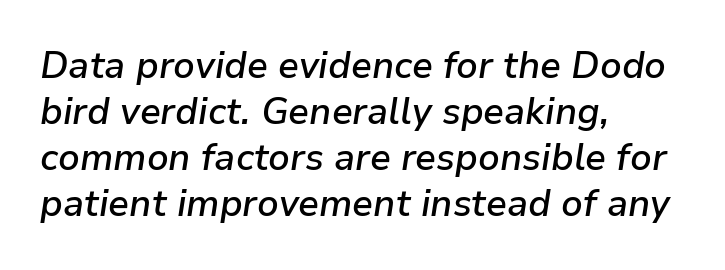
Q: Is the text bold? A: Semi-bold.
Q: Is the text italic (slanted)? A: Yes, it leans right by about 9 degrees.
Q: Is the text underlined? A: No.
Q: How is the paragraph aligned? A: Left-aligned.
Q: Is the spacing between letters normal or unusually wide? A: Normal.
Q: Width (condensed, normal, or wide)? A: Normal.
Q: Stroke contrast? A: Low.
Q: x-height? A: Medium.
Q: Monospaced? A: No.
